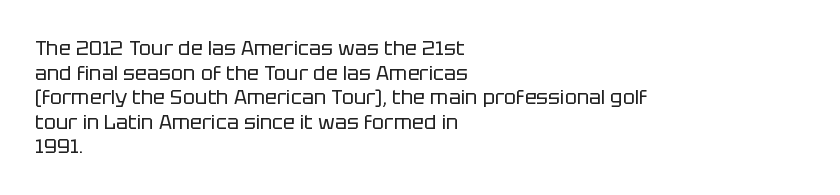
{"italic": "no", "bold": "no", "underline": "no", "align": "left", "line_spacing_ratio": 1.23, "letter_spacing": "normal", "letter_spacing_em": 0.0, "glyph_px": 20}
